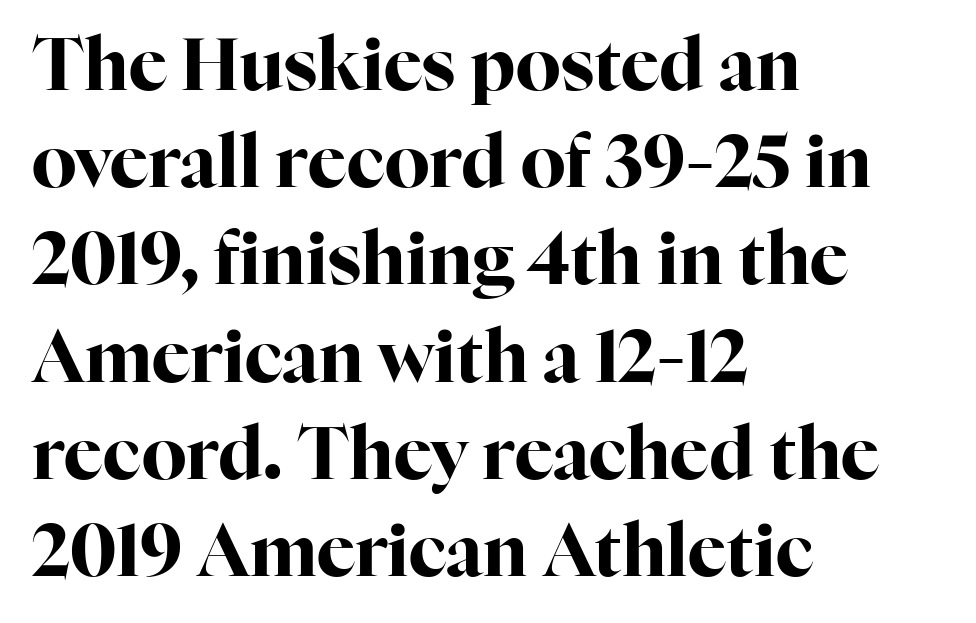
Rule under the text: the space is simply empty. Spacing verdict: proportional, widths tailored to each character. The lettering holds an erect, upright posture throughout. The lines sit at an ordinary, default distance from one another.
